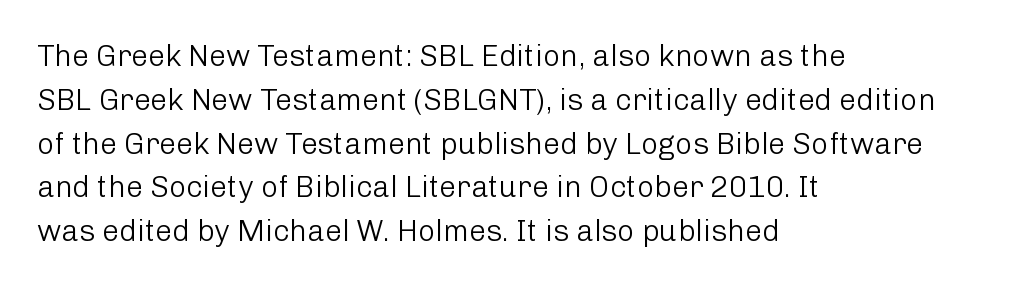
{"serif": "no", "italic": "no", "bold": "no", "weight": "light", "width": "normal", "stroke_contrast": "low", "x_height": "medium", "monospaced": "no", "underline": "no", "align": "left", "line_spacing": "normal", "line_spacing_ratio": 1.46, "letter_spacing": "normal", "letter_spacing_em": 0.0, "glyph_px": 30}
